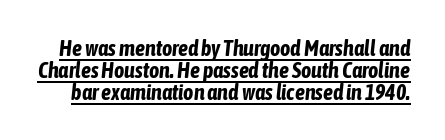
Q: Is the text bold? A: Yes.
Q: Is the text italic (slanted)? A: Yes, it leans right by about 6 degrees.
Q: Is the text underlined? A: Yes.
Q: Is the spacing between letters normal or unusually wide? A: Normal.
Q: Is the spacing between lines tight, normal or loose? A: Tight.
